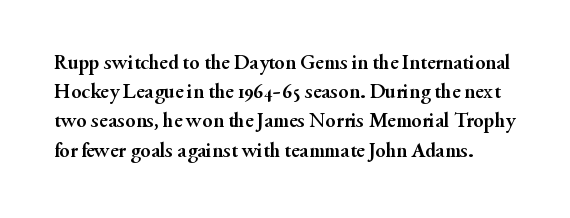
The letters are bold, with thick, heavy strokes. The vertical gap from one line to the next is medium. The passage shown is not underscored anywhere. Observe the ordinary spacing: letters are neighbours, not strangers. Every character sits straight up, as roman type does.
